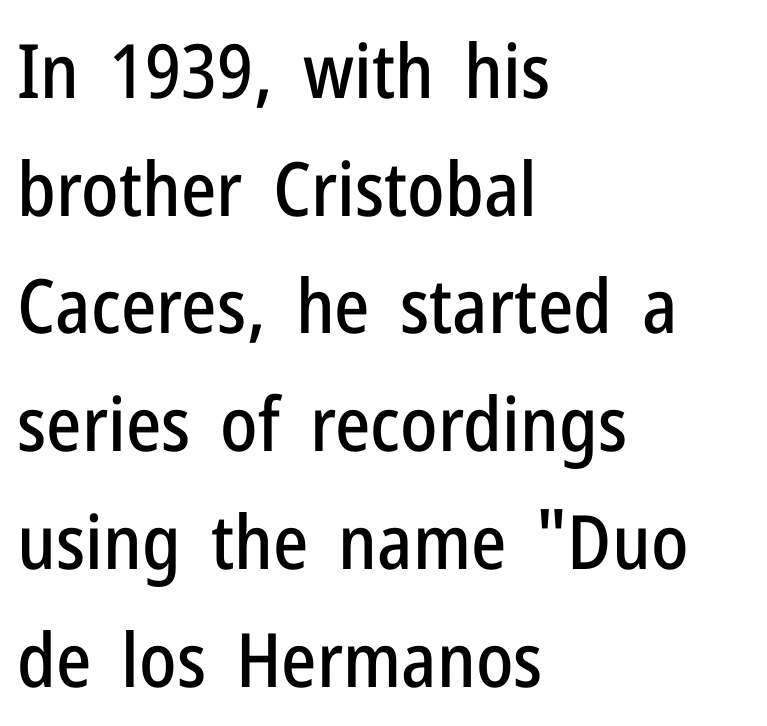
The image shows 75 px condensed sans-serif type, upright; set left-aligned, normal line spacing (1.57x), normal letter spacing, not underlined; low stroke contrast and a medium x-height.
